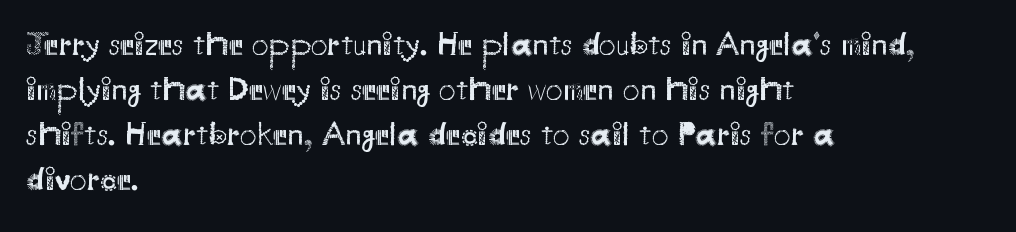
The image shows 34 px regular-weight sans-serif type, upright; set left-aligned, normal line spacing (1.32x), normal letter spacing, not underlined; medium stroke contrast and a small x-height.
